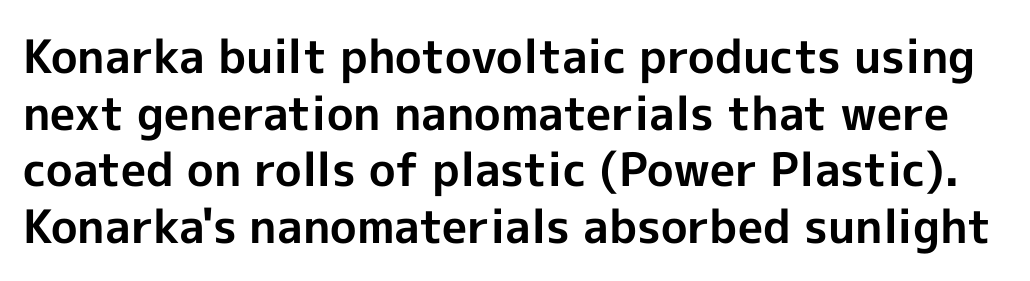
Do the letters lean? They stand straight. Beneath every word, the page is bare. Heavy, bold letterforms. No extra tracking has been applied to these lines. Is this a fixed-width face? No — the glyphs have proportional, varying widths.
